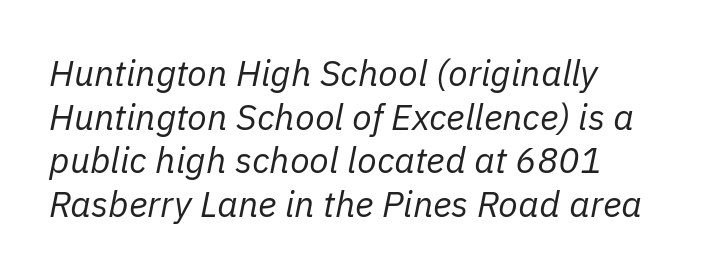
{"italic": "yes", "lean": "right", "slant_degrees": 11, "bold": "no", "weight": "regular", "width": "normal", "stroke_contrast": "low", "x_height": "medium", "monospaced": "no", "underline": "no", "line_spacing_ratio": 1.21, "letter_spacing": "normal", "letter_spacing_em": 0.0, "glyph_px": 36}
